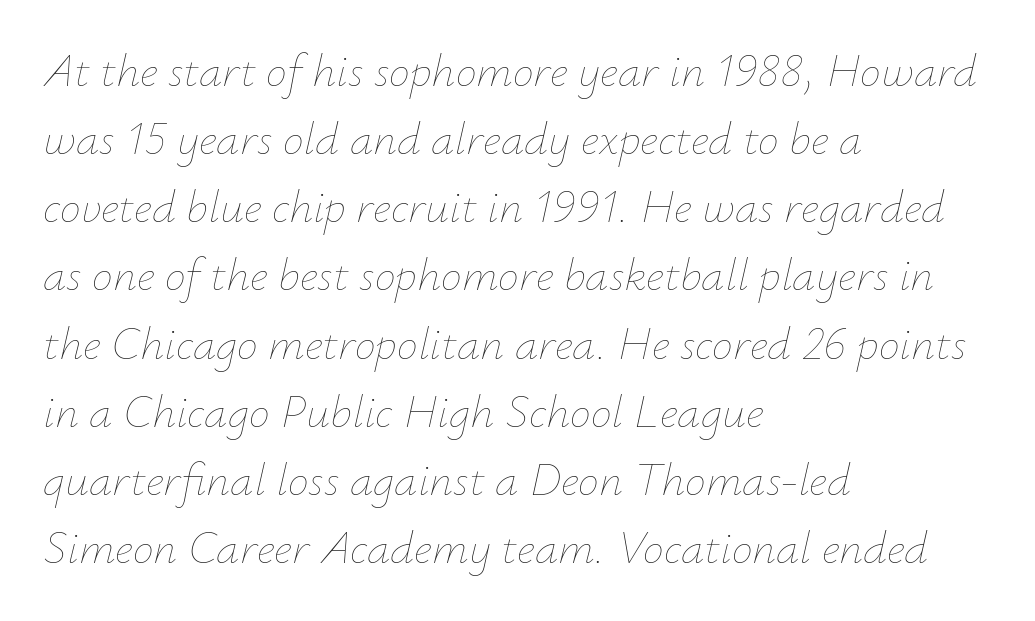
Q: Is the text bold? A: No.
Q: Is the text italic (slanted)? A: Yes, it leans right by about 12 degrees.
Q: Is the text underlined? A: No.
Q: How is the paragraph aligned? A: Left-aligned.
Q: Is the spacing between letters normal or unusually wide? A: Normal.
Q: Is the spacing between lines tight, normal or loose? A: Normal.
Q: Width (condensed, normal, or wide)? A: Normal.
Q: Stroke contrast? A: Low.
Q: x-height? A: Small.
Q: Monospaced? A: No.
